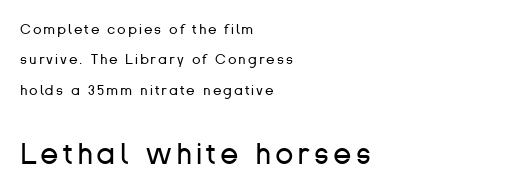
Q: Is the text bold? A: No.
Q: Is the text italic (slanted)? A: No, it is upright.
Q: Is the typeface a serif or a sans-serif typeface? A: Sans-serif.
Q: Is the text underlined? A: No.
Q: How is the paragraph aligned? A: Left-aligned.
Q: Is the spacing between lines tight, normal or loose? A: Loose.
Q: Which block of text is set in a larger size, the first (top) or the second (bottom)? A: The second (bottom) one.
Q: Width (condensed, normal, or wide)? A: Normal.
Q: Stroke contrast? A: Low.
Q: x-height? A: Medium.
Q: Monospaced? A: No.
